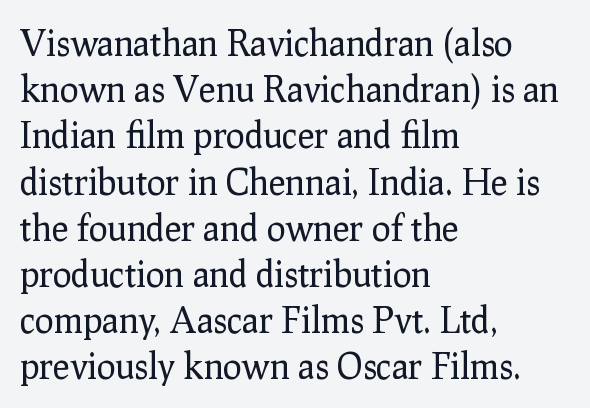
The setting favours the left margin, as ordinary paragraphs usually do. Letterform terminals end in serifs throughout the passage. The space beneath each line is pristine and unruled. Varying glyph widths throughout — classic text-font behaviour. Regarding leading, the lines here are spaced in the standard way. Every stem runs plumb, perpendicular to the baseline.
